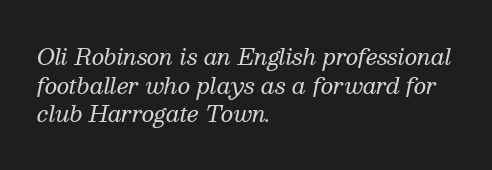
The image shows 22 px text type, italic (leaning right); set left-aligned, normal line spacing (1.3x), normal letter spacing, not underlined.
